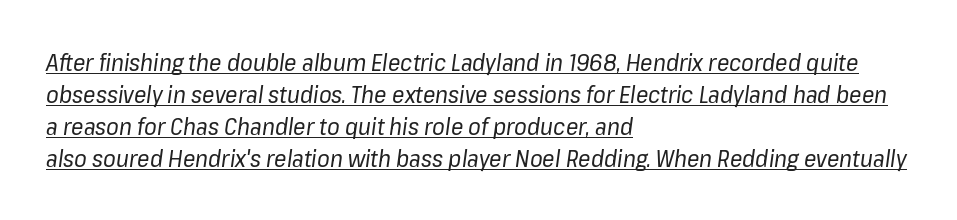
Q: Is the text bold? A: No.
Q: Is the text italic (slanted)? A: Yes, it leans right by about 8 degrees.
Q: Is the text underlined? A: Yes.
Q: How is the paragraph aligned? A: Left-aligned.
Q: Is the spacing between letters normal or unusually wide? A: Normal.
Q: Is the spacing between lines tight, normal or loose? A: Normal.
